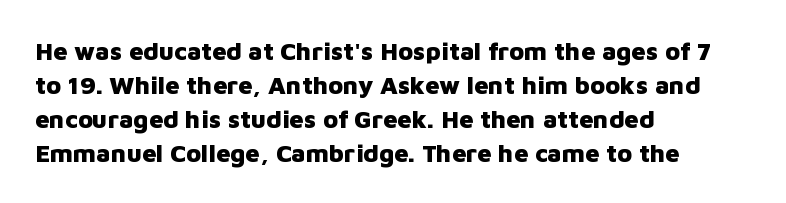
{"italic": "no", "bold": "yes", "underline": "no", "align": "left", "line_spacing": "normal", "line_spacing_ratio": 1.36, "letter_spacing": "normal", "letter_spacing_em": 0.0, "glyph_px": 25}
